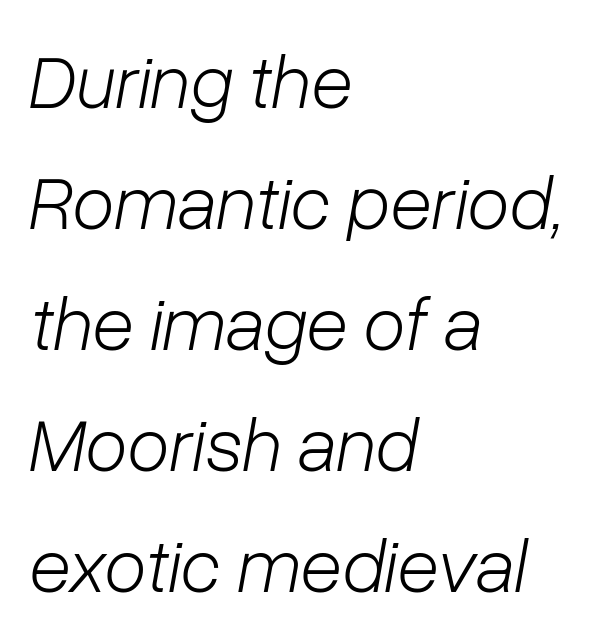
{"italic": "yes", "lean": "right", "slant_degrees": 10, "bold": "no", "weight": "light", "width": "normal", "stroke_contrast": "low", "x_height": "medium", "monospaced": "no", "underline": "no", "align": "left", "line_spacing": "normal", "line_spacing_ratio": 1.57, "letter_spacing": "normal", "letter_spacing_em": 0.0, "glyph_px": 77}
